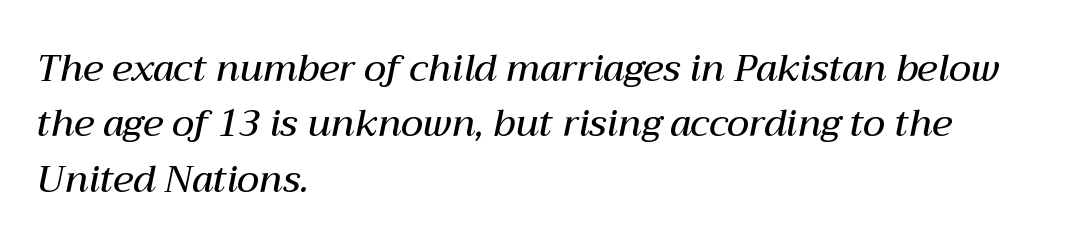
{"italic": "yes", "lean": "right", "slant_degrees": 12, "bold": "semi", "weight": "semibold", "width": "normal", "stroke_contrast": "medium", "x_height": "medium", "monospaced": "no", "underline": "no", "align": "left", "line_spacing": "normal", "line_spacing_ratio": 1.5, "letter_spacing": "normal", "letter_spacing_em": 0.0, "glyph_px": 37}
